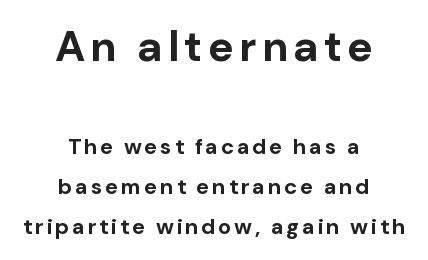
The image shows 43 px bold sans-serif type, upright; set centered, line spacing 1.84x, not underlined; the first (top) block is 1.95x larger; low stroke contrast and a medium x-height.
